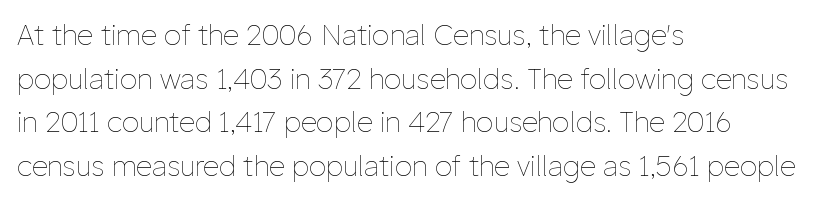
{"italic": "no", "bold": "no", "weight": "thin", "width": "normal", "stroke_contrast": "low", "x_height": "medium", "monospaced": "no", "underline": "no", "align": "left", "line_spacing": "normal", "line_spacing_ratio": 1.56, "letter_spacing": "normal", "letter_spacing_em": 0.0, "glyph_px": 28}
